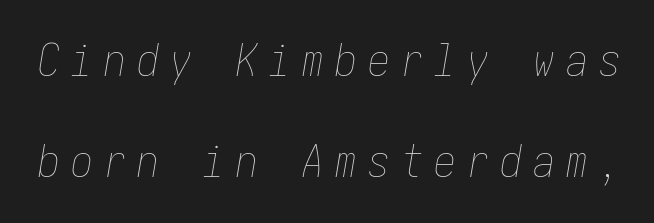
Q: Is the text bold? A: No.
Q: Is the text italic (slanted)? A: Yes, it leans right by about 10 degrees.
Q: Is the text underlined? A: No.
Q: Is the spacing between letters normal or unusually wide? A: Unusually wide.
Q: Is the spacing between lines tight, normal or loose? A: Loose.
Q: Width (condensed, normal, or wide)? A: Condensed.
Q: Stroke contrast? A: Low.
Q: x-height? A: Medium.
